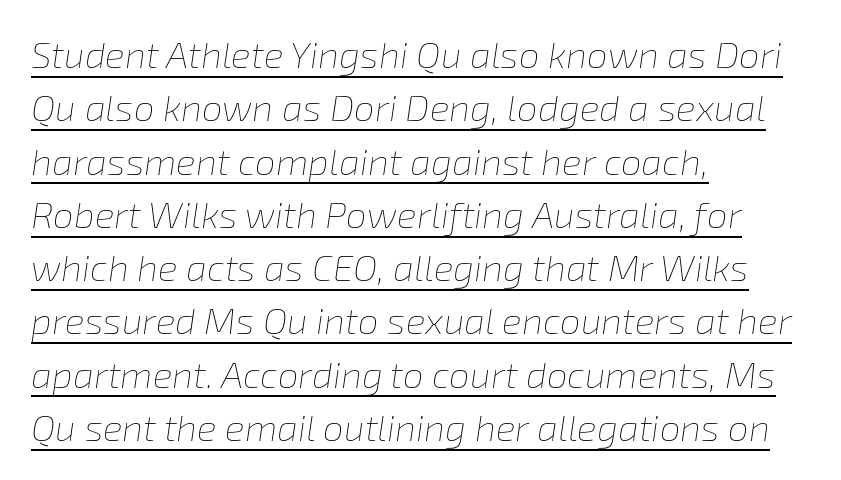
A typesetter would call this zero additional tracking. The specimen includes a rule beneath the text block's lines. On a weight scale, this lands at 450 or below. Leftover space on each line is placed entirely after the last word.
